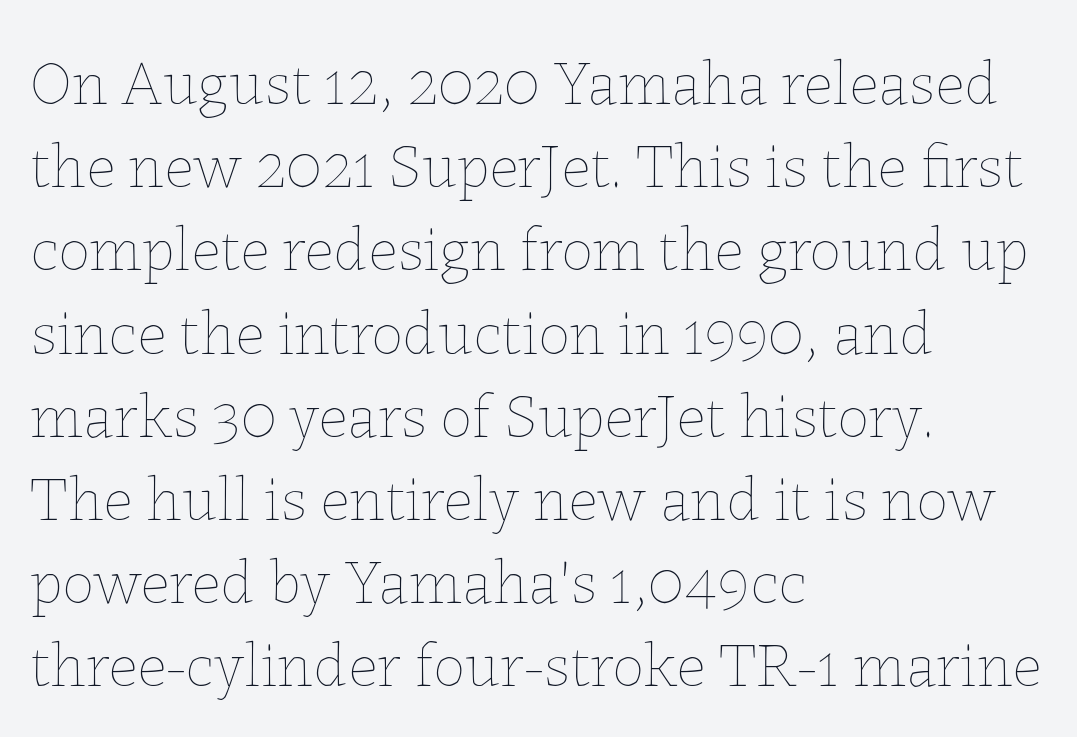
{"italic": "no", "bold": "no", "weight": "thin", "width": "normal", "stroke_contrast": "low", "x_height": "medium", "monospaced": "no", "underline": "no", "align": "left", "line_spacing": "normal", "line_spacing_ratio": 1.3, "letter_spacing": "normal", "letter_spacing_em": 0.0, "glyph_px": 64}
